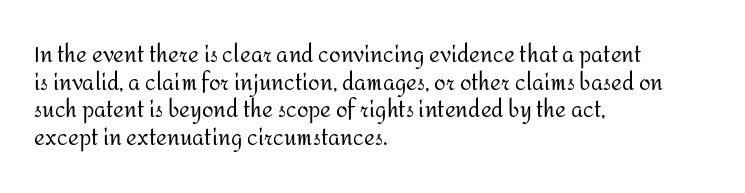
Q: Is the text bold? A: No.
Q: Is the text italic (slanted)? A: No, it is upright.
Q: Is the text underlined? A: No.
Q: How is the paragraph aligned? A: Left-aligned.
Q: Is the spacing between letters normal or unusually wide? A: Normal.
Q: Is the spacing between lines tight, normal or loose? A: Normal.
